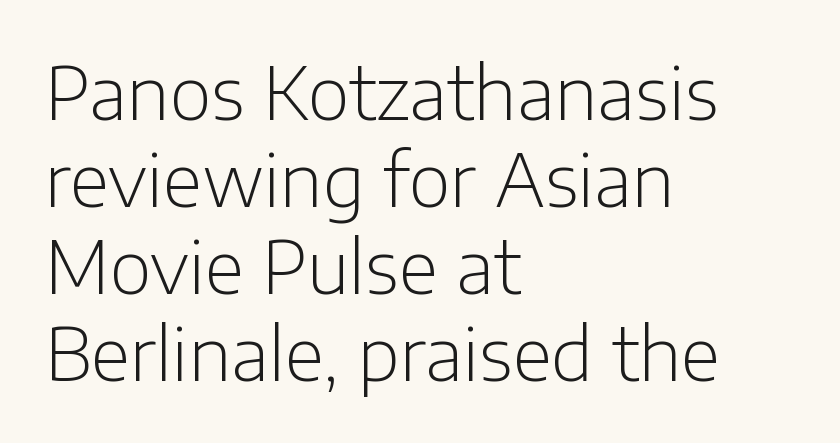
The image shows 72 px light sans-serif type, upright; set left-aligned, line spacing 1.21x, normal letter spacing, not underlined; low stroke contrast and a medium x-height.
